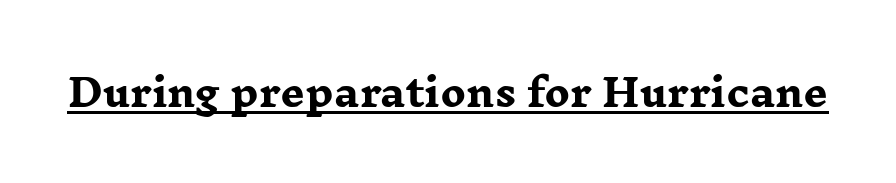
The font is running at its bold setting. The face used here is proportionally spaced, like ordinary book or web type. The rendering keeps characters at their native spacing. Italic? Not at all — the glyphs are vertical. Little horizontal feet cap the strokes, marking this as serif type.
